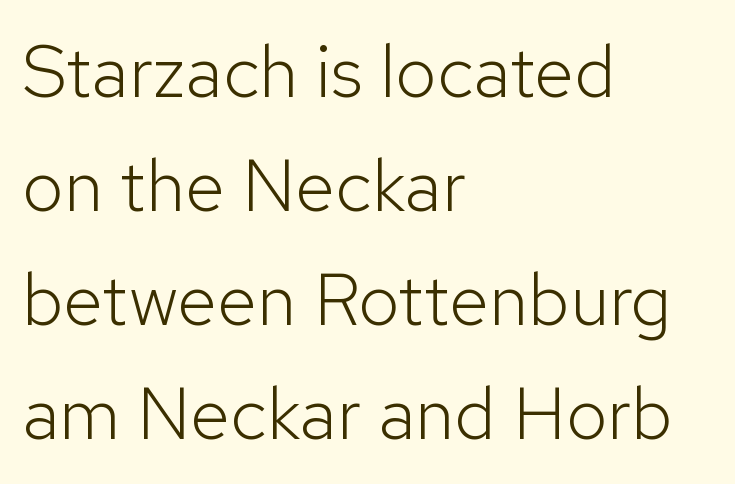
{"serif": "no", "italic": "no", "bold": "no", "weight": "light", "width": "normal", "stroke_contrast": "low", "x_height": "medium", "monospaced": "no", "underline": "no", "align": "left", "line_spacing": "normal", "line_spacing_ratio": 1.56, "letter_spacing": "normal", "letter_spacing_em": 0.0, "glyph_px": 73}
